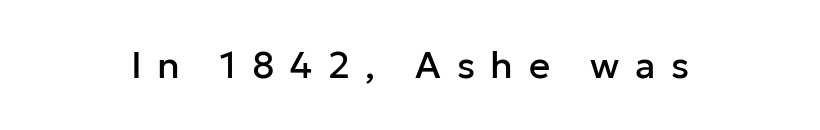
This sample uses an upright cut, with every glyph sitting square on the baseline. The gap between lines stays unmarked. Think of a printed novel: that variable character pitch is what you see here. Each letter's strokes conclude bluntly, with no projecting serifs. The line texture is sparse and dotted thanks to wide tracking.
